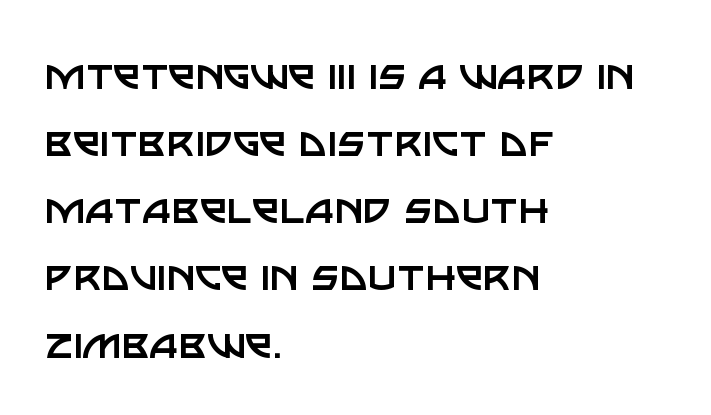
The image shows 49 px regular-weight sans-serif type, upright; set left-aligned, normal line spacing (1.37x), normal letter spacing, not underlined; low stroke contrast and a large x-height.
